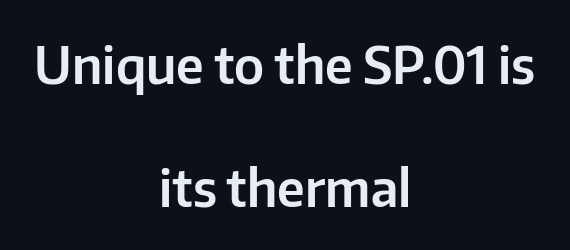
Tracking here is standard; glyphs follow each other at the usual distance. The type family on display is of the sans-serif kind. Words float on clear page, feet unadorned. Nope, not italic — everything's standing straight.
